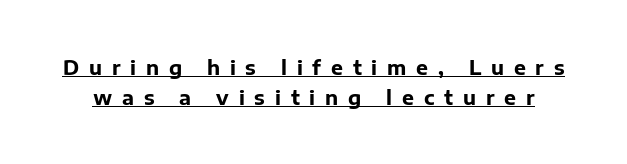
{"italic": "no", "bold": "yes", "underline": "yes", "line_spacing": "normal", "line_spacing_ratio": 1.5, "letter_spacing": "wide", "letter_spacing_em": 0.49, "glyph_px": 20}
